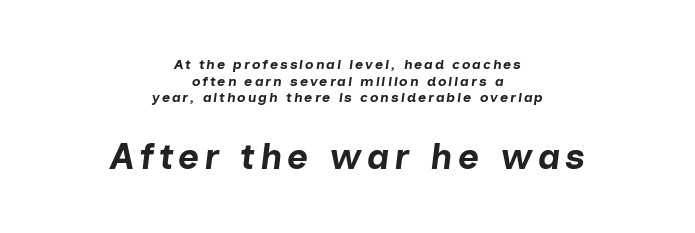
Q: Is the text bold? A: Yes.
Q: Is the text italic (slanted)? A: Yes, it leans right by about 7 degrees.
Q: Is the text underlined? A: No.
Q: How is the paragraph aligned? A: Centered.
Q: Which block of text is set in a larger size, the first (top) or the second (bottom)? A: The second (bottom) one.
Q: Width (condensed, normal, or wide)? A: Normal.
Q: Stroke contrast? A: Low.
Q: x-height? A: Medium.
Q: Monospaced? A: No.
